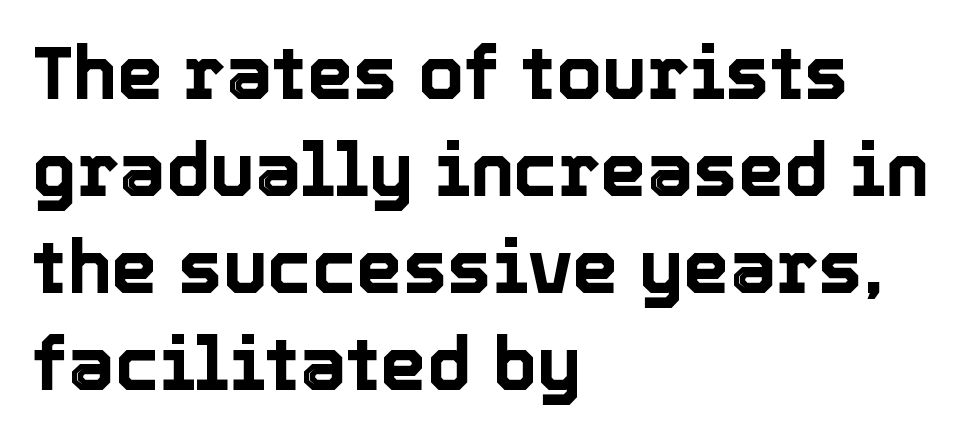
Q: Is the text italic (slanted)? A: No, it is upright.
Q: Is the text underlined? A: No.
Q: How is the paragraph aligned? A: Left-aligned.
Q: Is the spacing between letters normal or unusually wide? A: Normal.
Q: Is the spacing between lines tight, normal or loose? A: Normal.
Q: Width (condensed, normal, or wide)? A: Normal.
Q: x-height? A: Medium.
Q: Monospaced? A: No.
